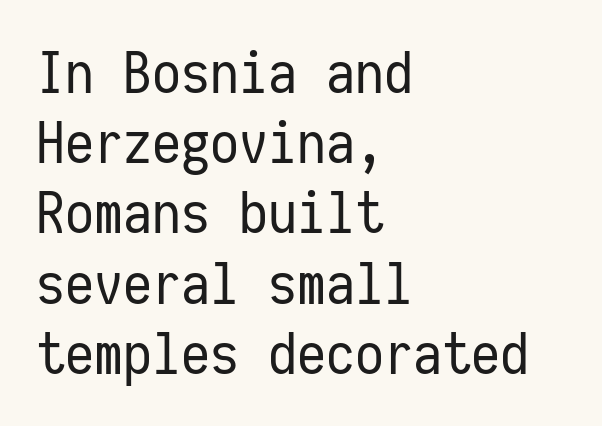
{"serif": "no", "italic": "no", "bold": "no", "weight": "regular", "width": "condensed", "stroke_contrast": "low", "x_height": "medium", "monospaced": "yes", "underline": "no", "align": "left", "line_spacing_ratio": 1.21, "letter_spacing": "normal", "letter_spacing_em": 0.0, "glyph_px": 58}
